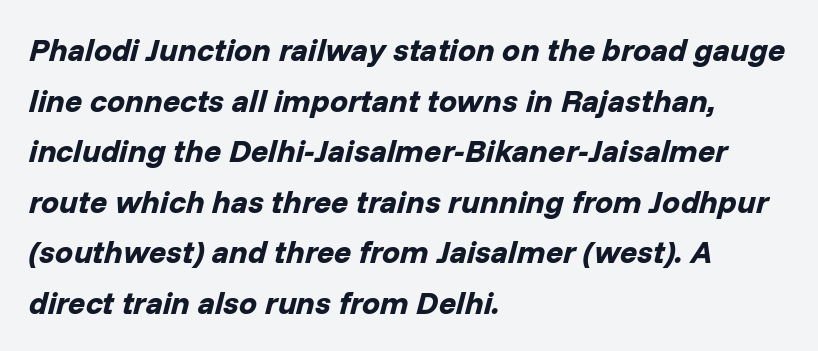
Lines of text with bare space underneath. Casual observation: everything's shoved over to the left. Do the characters align in a grid? No, the font is proportional. Is the type slanted? Yes — the strokes lean at a clear angle. The lines sit at an ordinary, default distance from one another.
